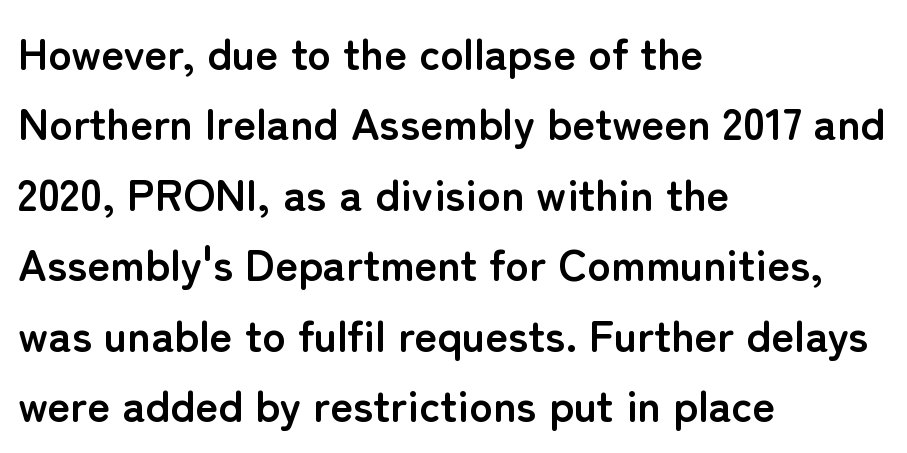
The image shows 44 px semibold sans-serif type, upright; set left-aligned, normal line spacing (1.6x), normal letter spacing, not underlined; low stroke contrast and a medium x-height.
